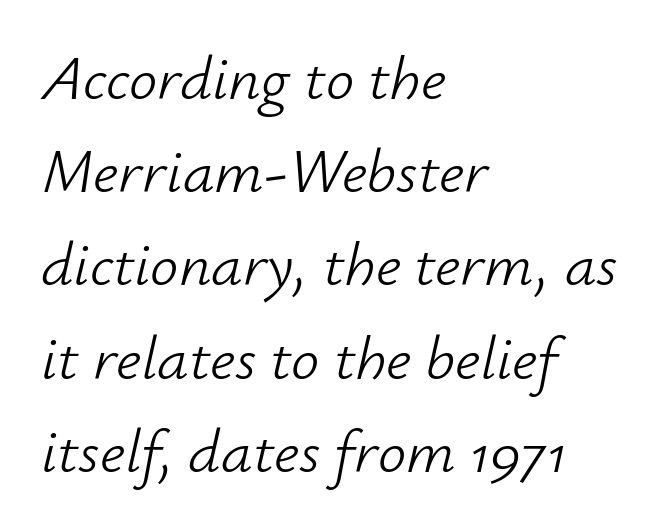
One-word summary of the alignment: left. A typesetter would call this leading conventional body-copy spacing. The area under the type is left untouched. Think of a printed novel: that variable character pitch is what you see here. Weight: in the light-to-regular range. Every character sits at an angle, as italics do.
